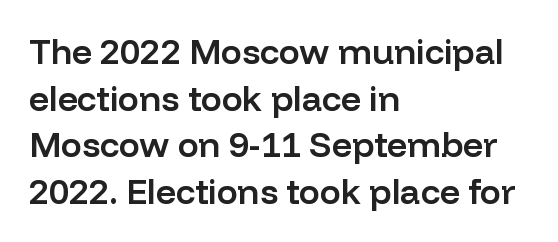
{"serif": "no", "italic": "no", "bold": "semi", "weight": "semibold", "width": "normal", "stroke_contrast": "low", "x_height": "medium", "monospaced": "no", "underline": "no", "align": "left", "line_spacing": "normal", "line_spacing_ratio": 1.33, "letter_spacing": "normal", "letter_spacing_em": 0.0, "glyph_px": 35}
